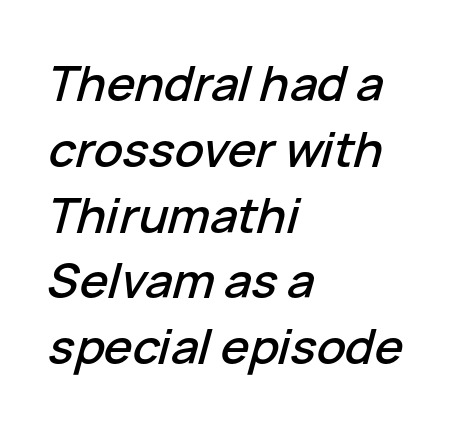
Horizontal alignment here is leftward, the default for most running prose. The line texture is even and compact thanks to regular tracking. The string is rendered with underlining switched off. Think of a printed novel: that variable character pitch is what you see here.
